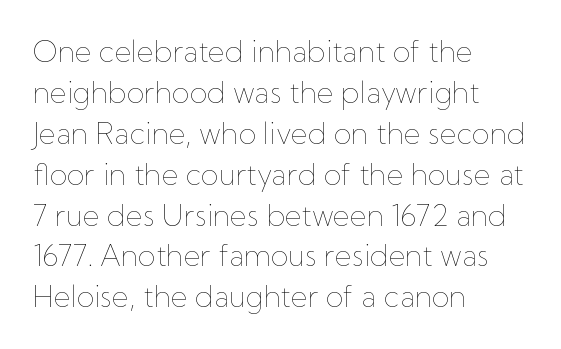
The image shows 29 px thin type, upright; set left-aligned, normal line spacing (1.41x), normal letter spacing, not underlined; low stroke contrast and a medium x-height.
